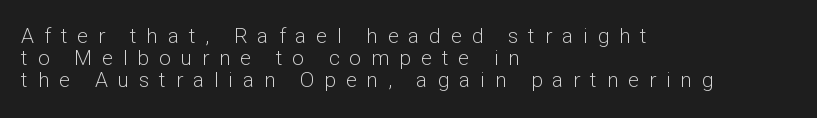
{"italic": "no", "bold": "no", "underline": "no", "align": "left", "line_spacing": "tight", "line_spacing_ratio": 1.05, "letter_spacing": "wide", "letter_spacing_em": 0.47, "glyph_px": 21}
